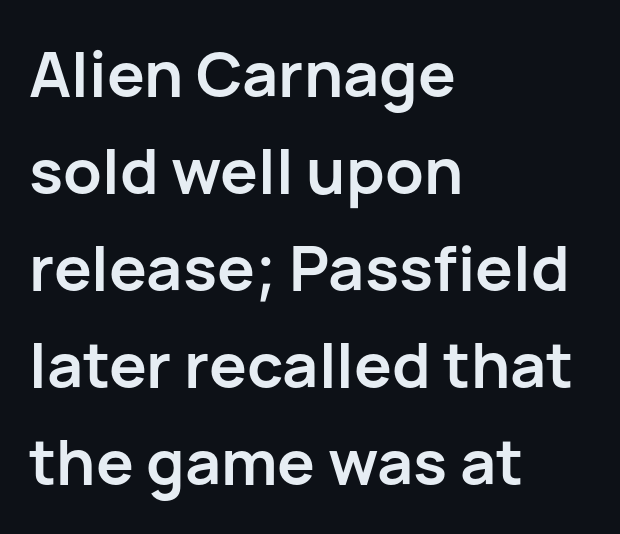
The image shows 63 px semibold sans-serif type, upright; set left-aligned, normal line spacing (1.54x), normal letter spacing, not underlined; low stroke contrast and a medium x-height.
